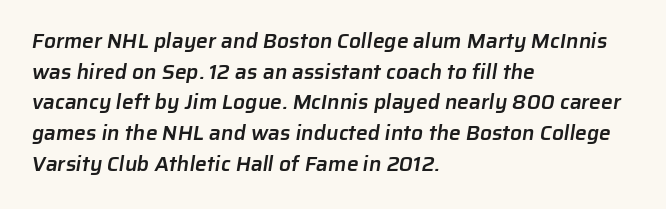
{"bold": "semi", "underline": "no", "align": "left", "line_spacing": "normal", "line_spacing_ratio": 1.46, "letter_spacing": "normal", "letter_spacing_em": 0.0, "glyph_px": 21}
